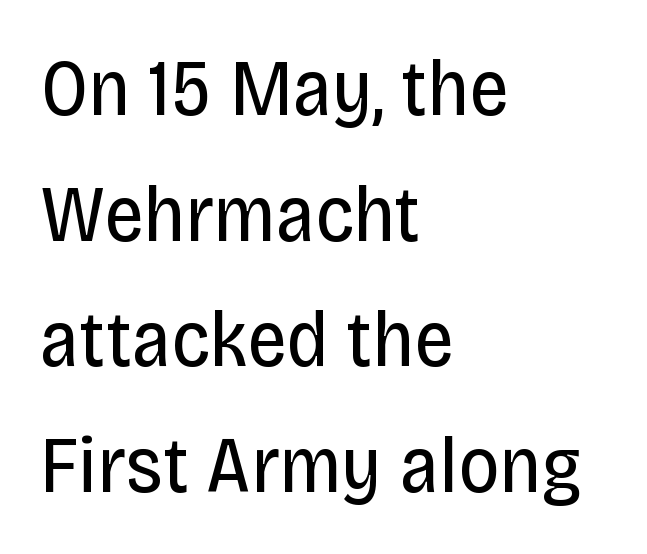
Q: Is the text bold? A: No.
Q: Is the text italic (slanted)? A: No, it is upright.
Q: Is the typeface a serif or a sans-serif typeface? A: Sans-serif.
Q: Is the text underlined? A: No.
Q: How is the paragraph aligned? A: Left-aligned.
Q: Is the spacing between letters normal or unusually wide? A: Normal.
Q: Is the spacing between lines tight, normal or loose? A: Normal.
Q: Width (condensed, normal, or wide)? A: Condensed.
Q: Stroke contrast? A: Low.
Q: x-height? A: Large.
Q: Monospaced? A: No.
